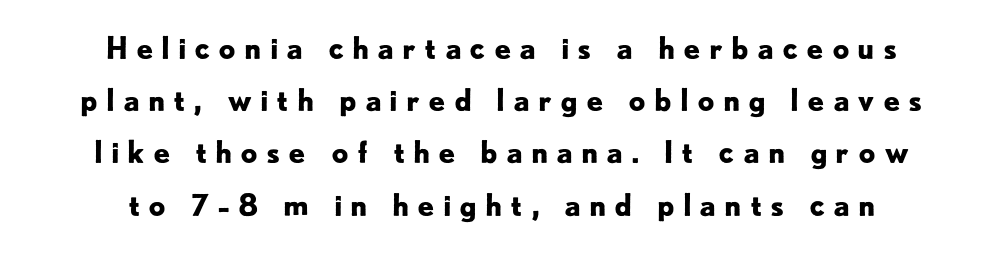
The image shows 30 px bold sans-serif type, upright; set centered, line spacing 1.74x, unusually wide letter spacing (+0.26 em), not underlined; low stroke contrast and a small x-height.
